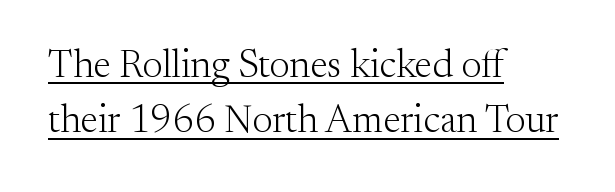
Q: Is the text bold? A: No.
Q: Is the text italic (slanted)? A: No, it is upright.
Q: Is the typeface a serif or a sans-serif typeface? A: Serif.
Q: Is the text underlined? A: Yes.
Q: How is the paragraph aligned? A: Left-aligned.
Q: Is the spacing between letters normal or unusually wide? A: Normal.
Q: Is the spacing between lines tight, normal or loose? A: Normal.
Q: Width (condensed, normal, or wide)? A: Normal.
Q: Stroke contrast? A: Medium.
Q: x-height? A: Small.
Q: Monospaced? A: No.
